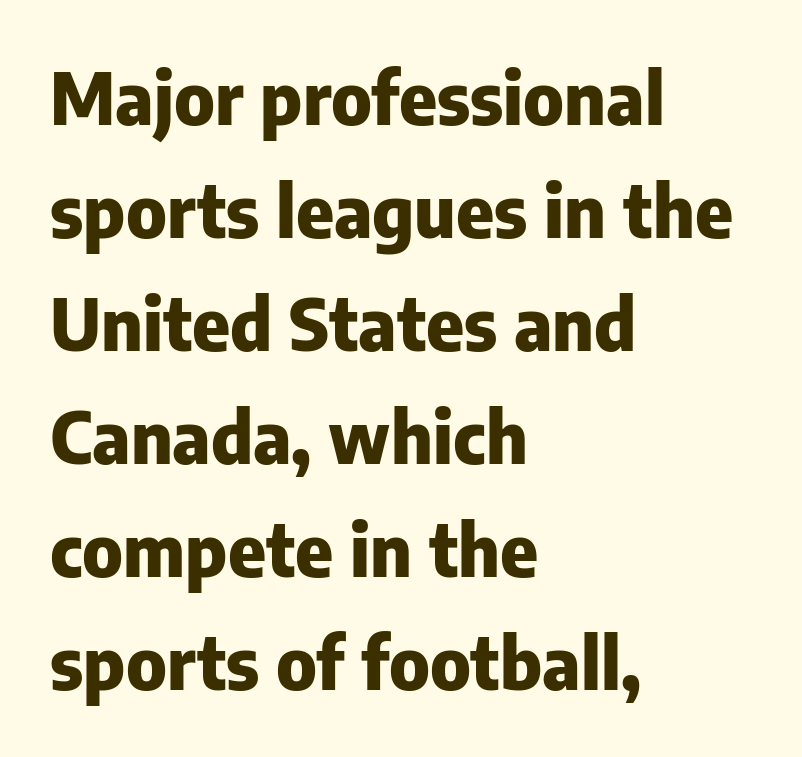
Quick note: not italic, upright. Observe the ordinary spacing: letters are neighbours, not strangers. No word sits above an underline. Leading matches the norm, producing a regular column.
